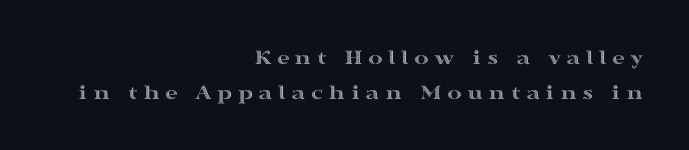
Short note: letters widely spaced. Only glyphs here, with clear space below each row. The paragraph shown leans on its right margin. Is there any slant? The stems are plumb.
